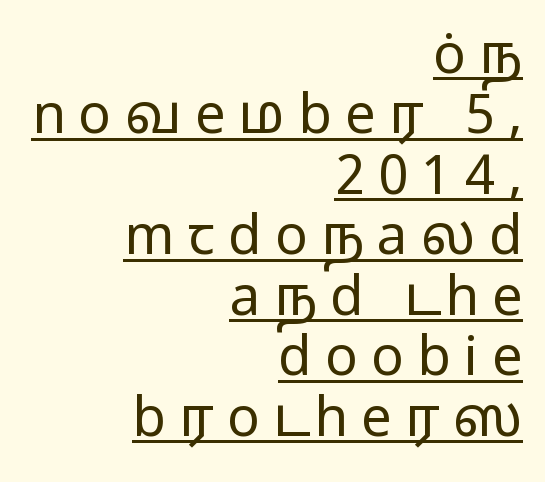
The image shows 54 px regular-weight, wide sans-serif type, upright; set right-aligned, tight line spacing (1.12x), unusually wide letter spacing (+0.25 em), underlined; low stroke contrast and a medium x-height.
